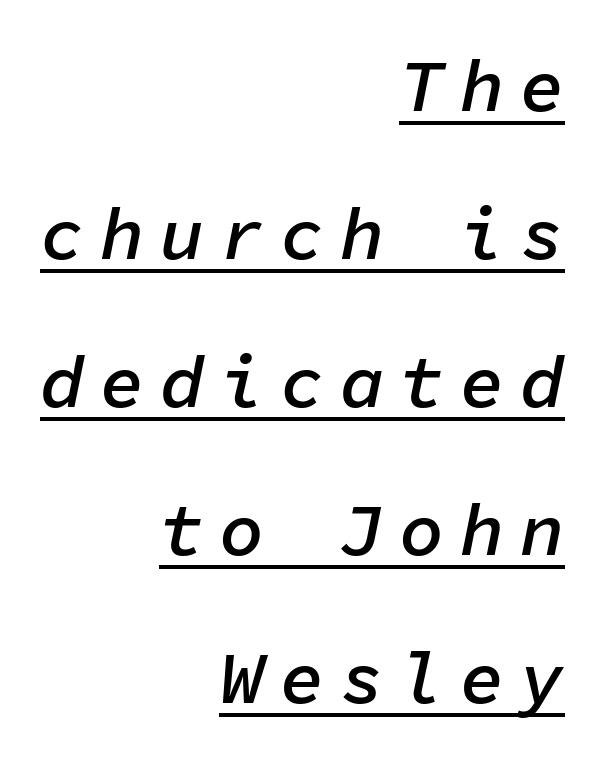
The image shows 74 px semibold type, italic (leaning right), monospaced; set right-aligned, loose line spacing (2.0x), unusually wide letter spacing (+0.21 em), underlined; low stroke contrast and a medium x-height.
